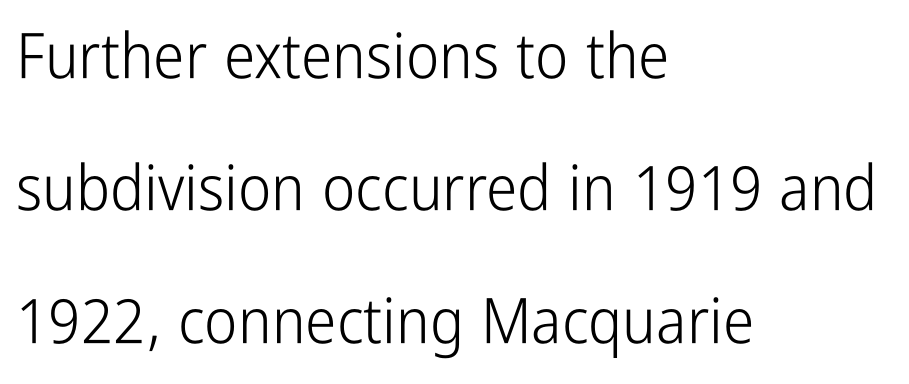
Designer's note — italics off, roman on. Each row of text sits above clean, open space. The typeface chosen for these lines omits serifs. You could fit nearly another row in the gap between these rows. In terms of letterspacing, this is plain default setting.
